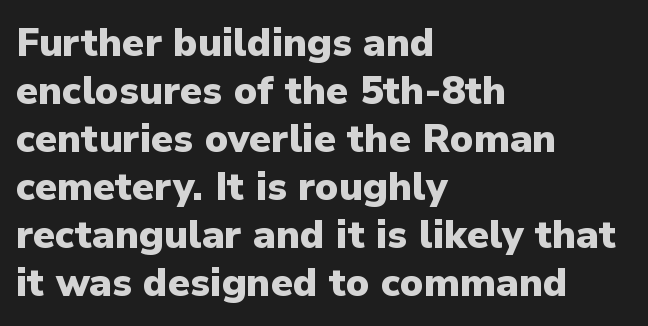
The image shows 39 px heavy sans-serif type, upright; set left-aligned, line spacing 1.23x, normal letter spacing, not underlined; low stroke contrast and a medium x-height.
